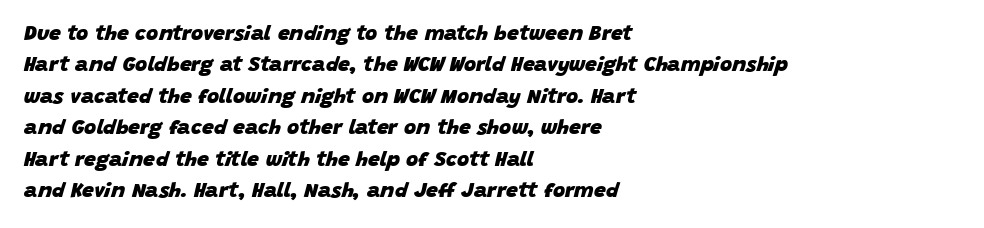
The image shows 21 px bold type, italic (leaning right); set left-aligned, normal line spacing (1.5x), normal letter spacing, not underlined.
